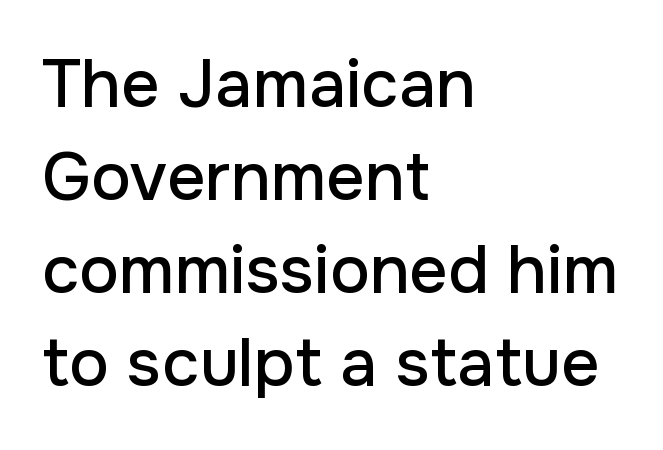
Q: Is the text italic (slanted)? A: No, it is upright.
Q: Is the typeface a serif or a sans-serif typeface? A: Sans-serif.
Q: Is the text underlined? A: No.
Q: How is the paragraph aligned? A: Left-aligned.
Q: Is the spacing between letters normal or unusually wide? A: Normal.
Q: Is the spacing between lines tight, normal or loose? A: Normal.
Q: Width (condensed, normal, or wide)? A: Normal.
Q: Stroke contrast? A: Low.
Q: x-height? A: Medium.
Q: Monospaced? A: No.
